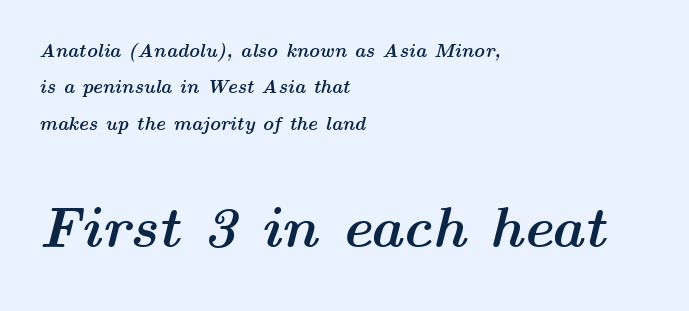
The image shows 57 px semibold, wide type, italic (leaning right); set left-aligned, loose line spacing (1.91x), normal letter spacing, not underlined; the second (bottom) block is 3.0x larger; medium stroke contrast and a medium x-height.
